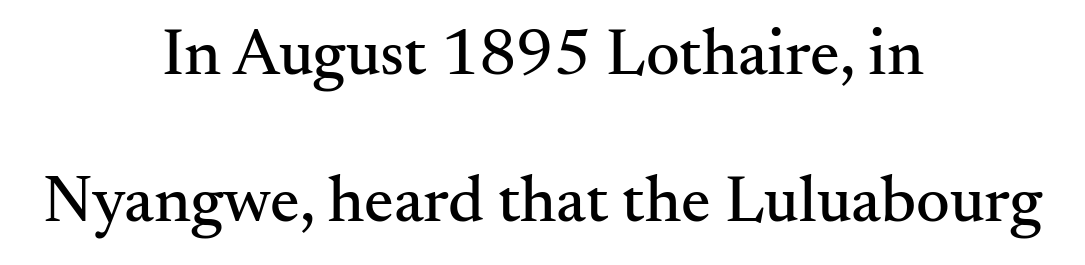
Inter-character spacing is left at the font's built-in metrics. In CSS terms this would be text-align: center. Loosely led — the rows are spread out. These lines are rendered in a variable-pitch font.
